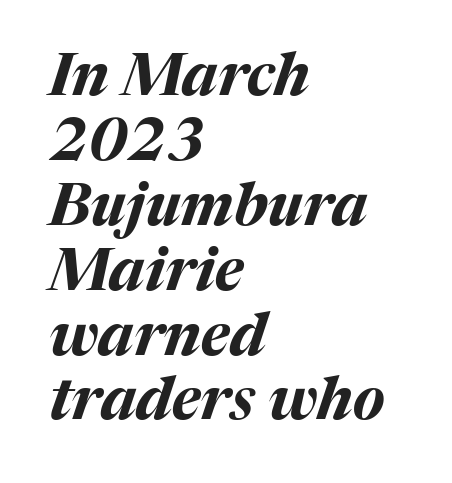
{"italic": "yes", "lean": "right", "slant_degrees": 17, "bold": "yes", "weight": "bold", "width": "normal", "stroke_contrast": "medium", "x_height": "medium", "monospaced": "no", "underline": "no", "align": "left", "line_spacing": "tight", "line_spacing_ratio": 1.1, "letter_spacing": "normal", "letter_spacing_em": 0.0, "glyph_px": 59}
